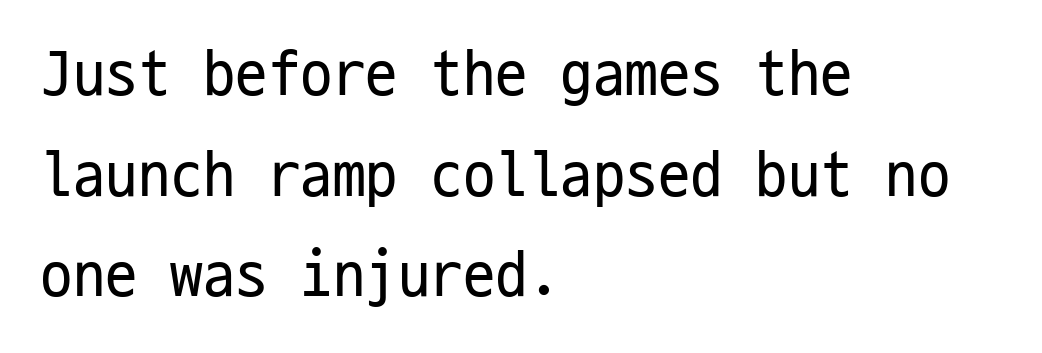
Q: Is the text bold? A: No.
Q: Is the text italic (slanted)? A: No, it is upright.
Q: Is the typeface a serif or a sans-serif typeface? A: Sans-serif.
Q: Is the text underlined? A: No.
Q: How is the paragraph aligned? A: Left-aligned.
Q: Is the spacing between letters normal or unusually wide? A: Normal.
Q: Is the spacing between lines tight, normal or loose? A: Normal.
Q: Width (condensed, normal, or wide)? A: Condensed.
Q: Stroke contrast? A: Low.
Q: x-height? A: Medium.
Q: Monospaced? A: Yes.
